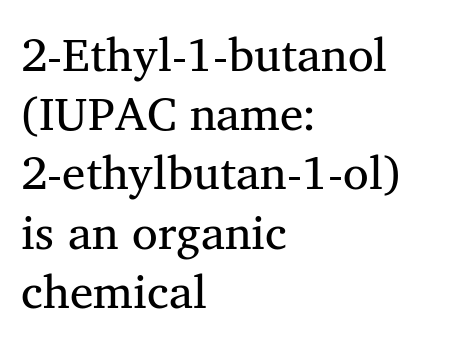
{"serif": "yes", "bold": "no", "weight": "regular", "width": "normal", "stroke_contrast": "medium", "x_height": "medium", "monospaced": "no", "underline": "no", "align": "left", "line_spacing": "normal", "line_spacing_ratio": 1.26, "letter_spacing": "normal", "letter_spacing_em": 0.0, "glyph_px": 47}
